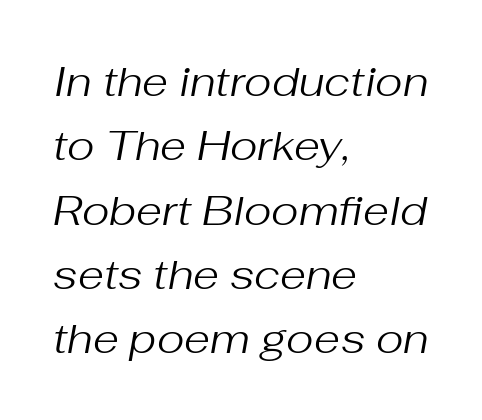
{"italic": "yes", "lean": "right", "slant_degrees": 10, "bold": "no", "weight": "regular", "width": "normal", "stroke_contrast": "medium", "x_height": "medium", "monospaced": "no", "underline": "no", "align": "left", "line_spacing": "normal", "line_spacing_ratio": 1.53, "letter_spacing": "normal", "letter_spacing_em": 0.0, "glyph_px": 42}
